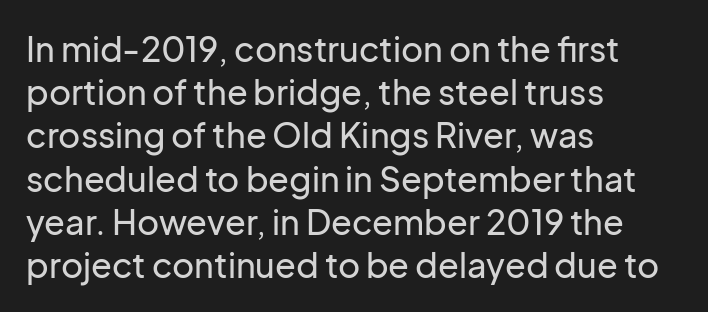
Q: Is the text italic (slanted)? A: No, it is upright.
Q: Is the typeface a serif or a sans-serif typeface? A: Sans-serif.
Q: Is the text underlined? A: No.
Q: How is the paragraph aligned? A: Left-aligned.
Q: Is the spacing between letters normal or unusually wide? A: Normal.
Q: Is the spacing between lines tight, normal or loose? A: Normal.
Q: Width (condensed, normal, or wide)? A: Normal.
Q: Stroke contrast? A: Low.
Q: x-height? A: Medium.
Q: Monospaced? A: No.
